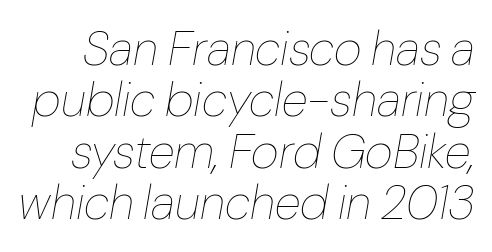
Q: Is the text bold? A: No.
Q: Is the text italic (slanted)? A: Yes, it leans right by about 10 degrees.
Q: Is the text underlined? A: No.
Q: Is the spacing between letters normal or unusually wide? A: Normal.
Q: Is the spacing between lines tight, normal or loose? A: Tight.
Q: Width (condensed, normal, or wide)? A: Normal.
Q: Stroke contrast? A: Low.
Q: x-height? A: Medium.
Q: Monospaced? A: No.
